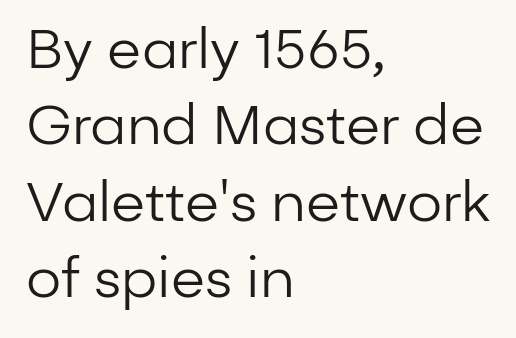
Q: Is the text bold? A: No.
Q: Is the text italic (slanted)? A: No, it is upright.
Q: Is the typeface a serif or a sans-serif typeface? A: Sans-serif.
Q: Is the text underlined? A: No.
Q: How is the paragraph aligned? A: Left-aligned.
Q: Is the spacing between letters normal or unusually wide? A: Normal.
Q: Is the spacing between lines tight, normal or loose? A: Normal.
Q: Width (condensed, normal, or wide)? A: Normal.
Q: Stroke contrast? A: Low.
Q: x-height? A: Medium.
Q: Monospaced? A: No.
